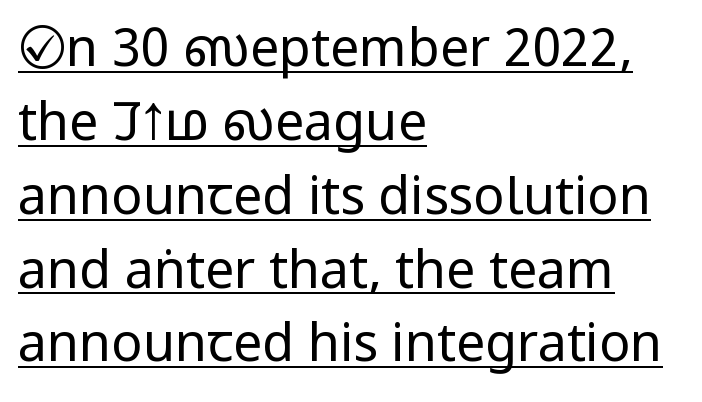
Q: Is the text bold? A: No.
Q: Is the text italic (slanted)? A: No, it is upright.
Q: Is the typeface a serif or a sans-serif typeface? A: Sans-serif.
Q: Is the text underlined? A: Yes.
Q: How is the paragraph aligned? A: Left-aligned.
Q: Is the spacing between letters normal or unusually wide? A: Normal.
Q: Is the spacing between lines tight, normal or loose? A: Normal.
Q: Width (condensed, normal, or wide)? A: Condensed.
Q: Stroke contrast? A: Low.
Q: x-height? A: Large.
Q: Monospaced? A: No.
